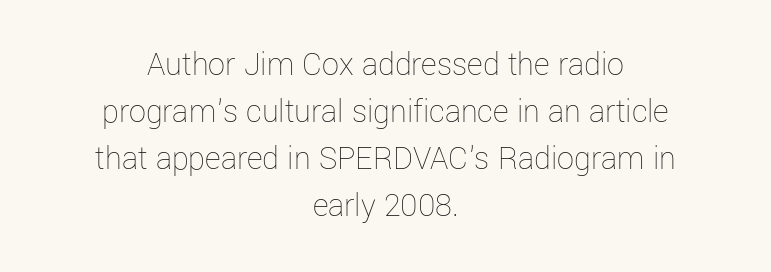
{"italic": "no", "bold": "no", "weight": "thin", "width": "normal", "stroke_contrast": "low", "x_height": "medium", "monospaced": "no", "underline": "no", "align": "center", "line_spacing": "normal", "line_spacing_ratio": 1.38, "letter_spacing": "normal", "letter_spacing_em": 0.0, "glyph_px": 34}
